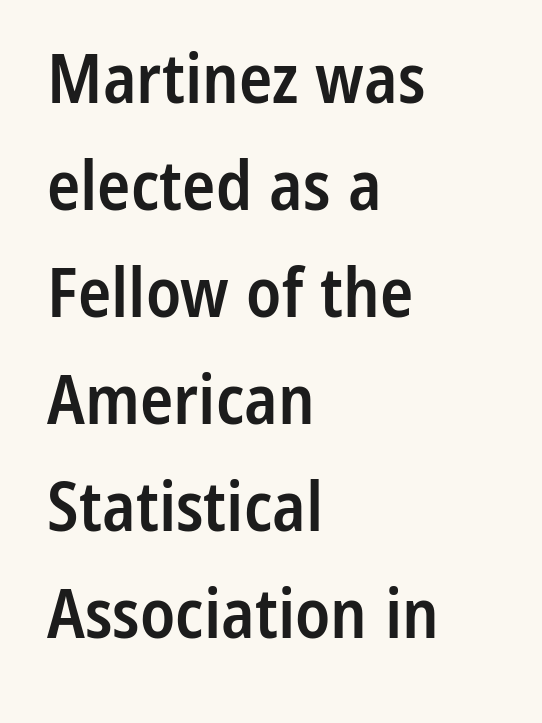
The image shows 69 px semibold, condensed sans-serif type, upright; set left-aligned, normal line spacing (1.55x), normal letter spacing, not underlined; low stroke contrast and a medium x-height.
